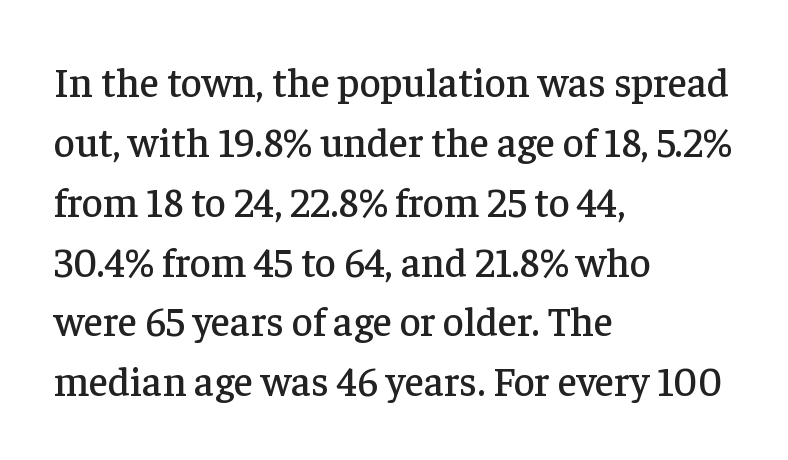
The letters stand upright; this is a roman face. Does the leading feel generous? No, just average. How are the letters spaced? Ordinarily, with no added tracking. Letters rest on an invisible, unmarked baseline. The passage shown is typeset with a serif family.
